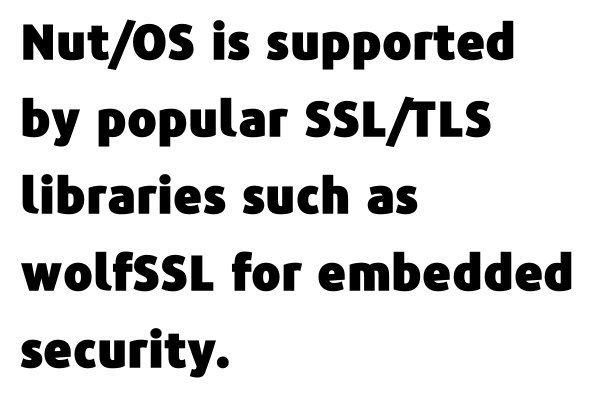
The image shows 49 px sans-serif type, upright; set left-aligned, normal line spacing (1.57x), normal letter spacing, not underlined; low stroke contrast and a medium x-height.
